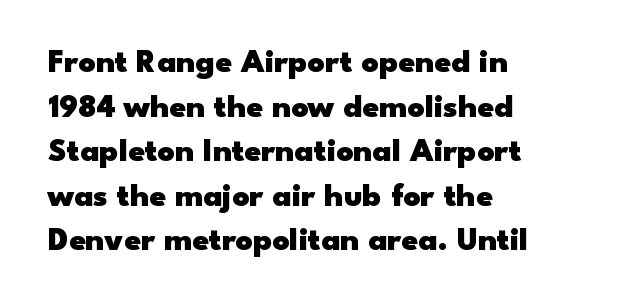
Caption: standard tracking, unaltered. These words are printed bold, with thick strokes throughout. Caption: multi-line text, flush left, ragged right. The typeface chosen for these lines omits serifs.
